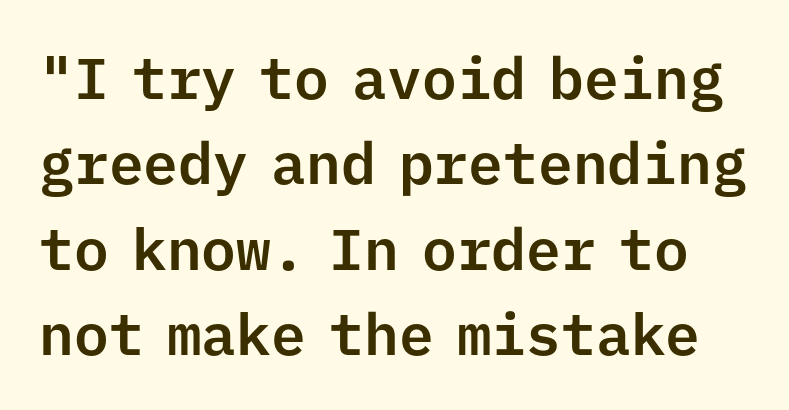
{"serif": "no", "italic": "no", "width": "normal", "stroke_contrast": "low", "x_height": "medium", "monospaced": "yes", "underline": "no", "line_spacing": "normal", "line_spacing_ratio": 1.47, "letter_spacing": "normal", "letter_spacing_em": 0.0, "glyph_px": 58}
